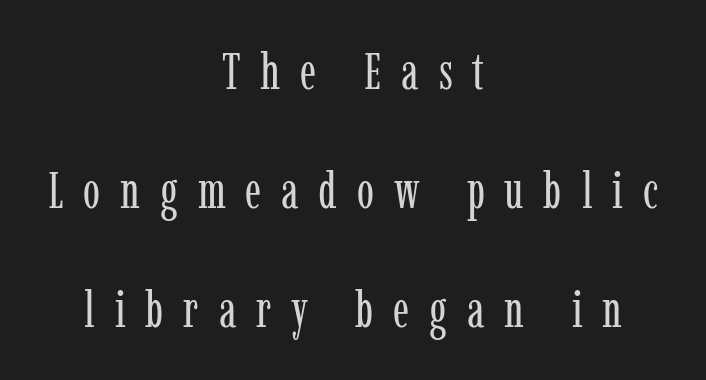
In terms of posture, this sample is upright. In terms of letterform style, serifs are clearly present. Note the varied advance widths — an 'i' is clearly narrower than an 'm'. A great deal of white space separates one row of letters from the next. The typeface has the unassuming heft of standard copy or less.
